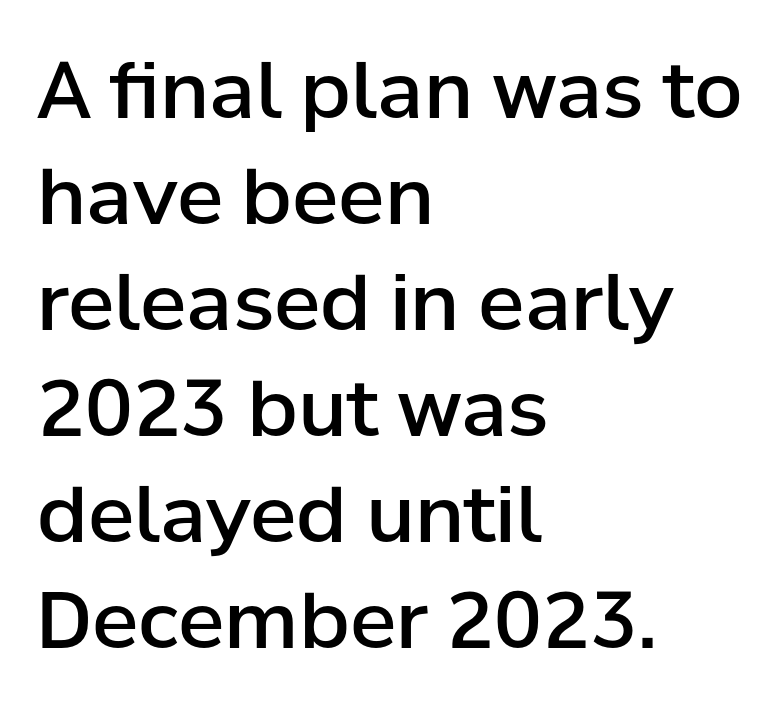
{"serif": "no", "italic": "no", "bold": "semi", "weight": "semibold", "width": "normal", "stroke_contrast": "low", "x_height": "medium", "monospaced": "no", "underline": "no", "align": "left", "line_spacing": "normal", "line_spacing_ratio": 1.36, "letter_spacing": "normal", "letter_spacing_em": 0.0, "glyph_px": 78}
